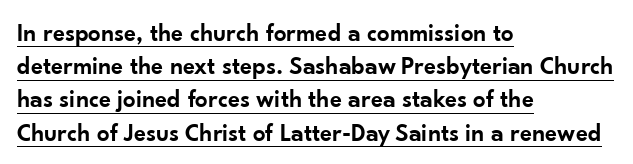
{"italic": "no", "bold": "semi", "underline": "yes", "align": "left", "line_spacing": "normal", "line_spacing_ratio": 1.33, "letter_spacing": "normal", "letter_spacing_em": 0.0, "glyph_px": 25}
